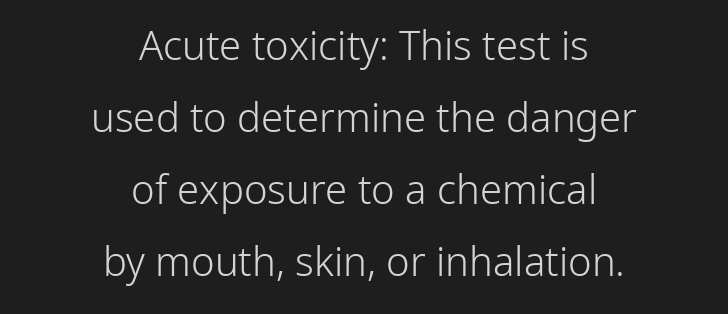
{"serif": "no", "italic": "no", "bold": "no", "weight": "light", "width": "normal", "stroke_contrast": "low", "x_height": "medium", "monospaced": "no", "underline": "no", "align": "center", "line_spacing_ratio": 1.8, "letter_spacing": "normal", "letter_spacing_em": 0.0, "glyph_px": 40}
